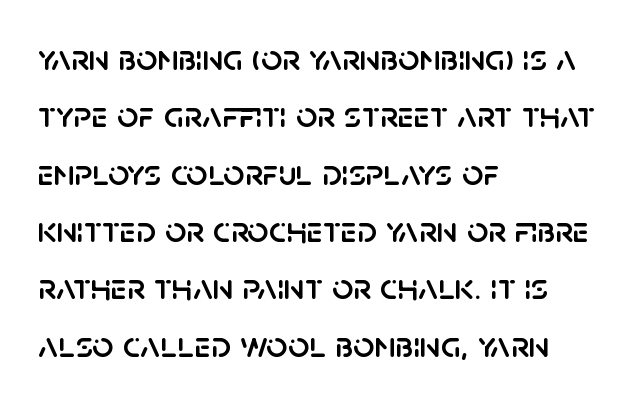
Q: Is the text italic (slanted)? A: No, it is upright.
Q: Is the typeface a serif or a sans-serif typeface? A: Sans-serif.
Q: Is the text underlined? A: No.
Q: How is the paragraph aligned? A: Left-aligned.
Q: Is the spacing between letters normal or unusually wide? A: Normal.
Q: Is the spacing between lines tight, normal or loose? A: Normal.
Q: Width (condensed, normal, or wide)? A: Normal.
Q: Stroke contrast? A: Low.
Q: x-height? A: Large.
Q: Monospaced? A: No.
